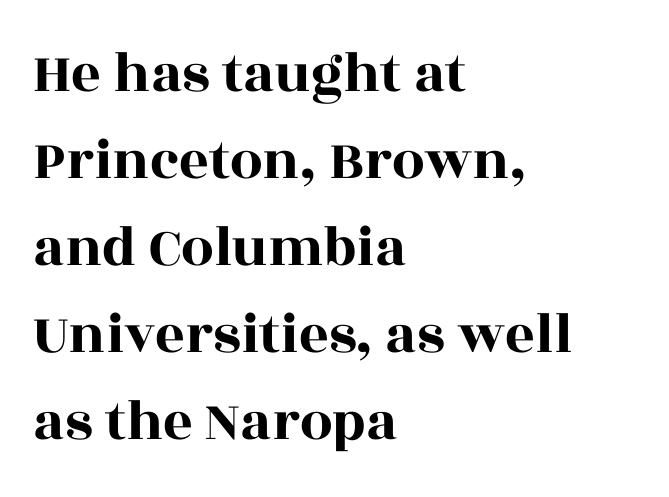
Q: Is the text italic (slanted)? A: No, it is upright.
Q: Is the typeface a serif or a sans-serif typeface? A: Serif.
Q: Is the text underlined? A: No.
Q: How is the paragraph aligned? A: Left-aligned.
Q: Is the spacing between letters normal or unusually wide? A: Normal.
Q: Is the spacing between lines tight, normal or loose? A: Normal.
Q: Width (condensed, normal, or wide)? A: Wide.
Q: x-height? A: Large.
Q: Monospaced? A: No.
